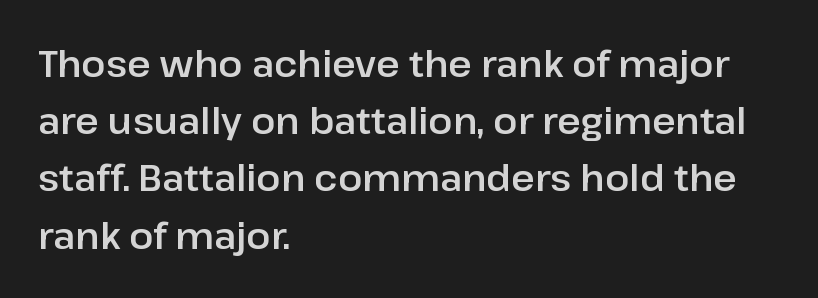
Q: Is the text italic (slanted)? A: No, it is upright.
Q: Is the typeface a serif or a sans-serif typeface? A: Sans-serif.
Q: Is the text underlined? A: No.
Q: How is the paragraph aligned? A: Left-aligned.
Q: Is the spacing between letters normal or unusually wide? A: Normal.
Q: Is the spacing between lines tight, normal or loose? A: Normal.
Q: Width (condensed, normal, or wide)? A: Normal.
Q: Stroke contrast? A: Low.
Q: x-height? A: Medium.
Q: Monospaced? A: No.
